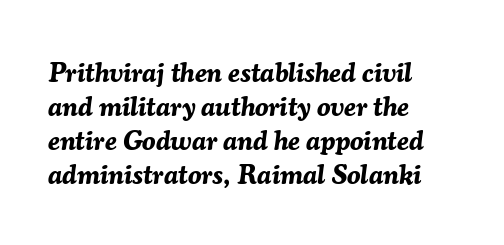
Q: Is the text bold? A: Yes.
Q: Is the text italic (slanted)? A: Yes, it leans right by about 7 degrees.
Q: Is the text underlined? A: No.
Q: How is the paragraph aligned? A: Left-aligned.
Q: Is the spacing between letters normal or unusually wide? A: Normal.
Q: Is the spacing between lines tight, normal or loose? A: Normal.
